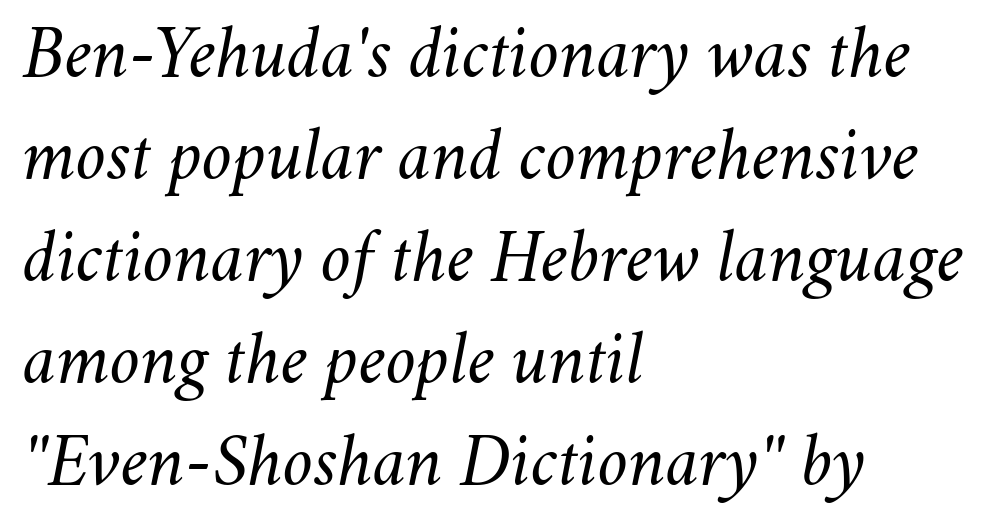
{"italic": "yes", "lean": "right", "slant_degrees": 11, "bold": "no", "weight": "regular", "width": "normal", "stroke_contrast": "medium", "x_height": "small", "monospaced": "no", "underline": "no", "align": "left", "line_spacing": "normal", "line_spacing_ratio": 1.38, "letter_spacing": "normal", "letter_spacing_em": 0.0, "glyph_px": 74}
